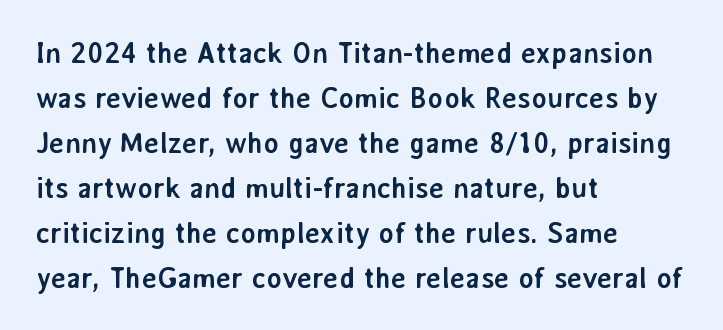
Is the type bold? Yes — the strokes are clearly thick and heavy. Is this a fixed-width face? No — the glyphs have proportional, varying widths. The designer left line spacing at the default. The area under the type is left untouched. Spacing between characters is what you'd get straight out of the box.
